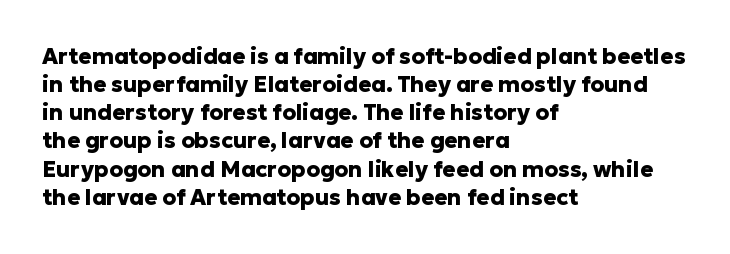
The passage is arranged the way most books set body copy — flush left. No word sits above an underline. Nobody touched the tracking dial on this one. Stroke thickness is high; the sample reads as a true bold.
